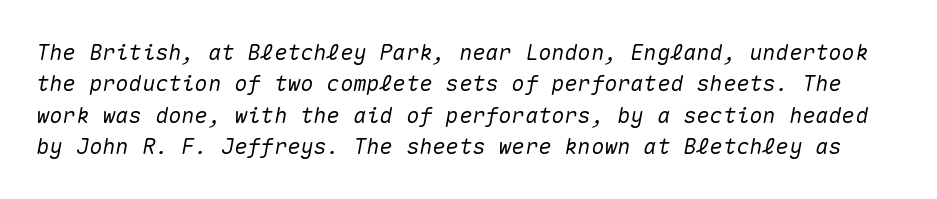
{"italic": "yes", "lean": "right", "slant_degrees": 10, "underline": "no", "line_spacing": "normal", "line_spacing_ratio": 1.43, "letter_spacing": "normal", "letter_spacing_em": 0.0, "glyph_px": 22}
